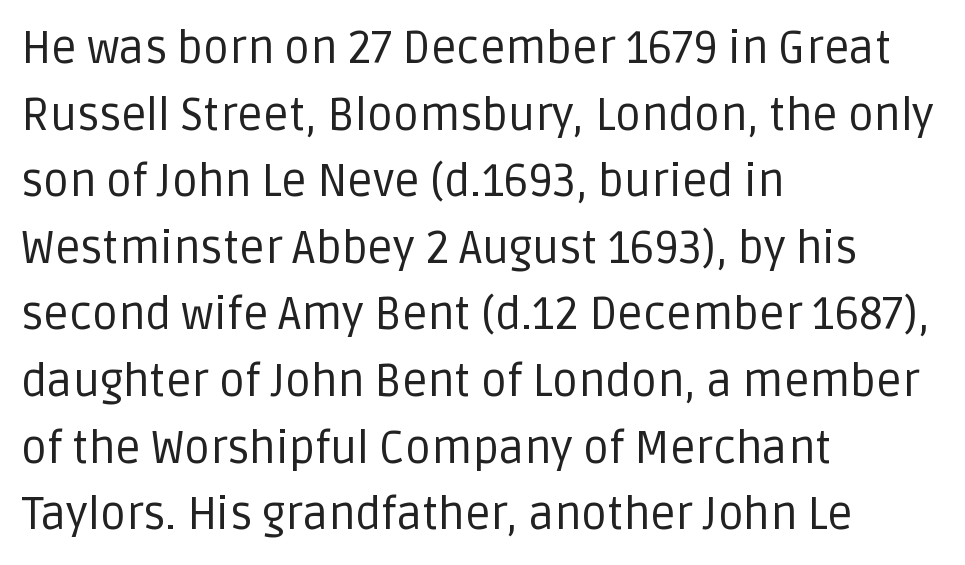
Q: Is the text bold? A: No.
Q: Is the text italic (slanted)? A: No, it is upright.
Q: Is the typeface a serif or a sans-serif typeface? A: Sans-serif.
Q: Is the text underlined? A: No.
Q: How is the paragraph aligned? A: Left-aligned.
Q: Is the spacing between letters normal or unusually wide? A: Normal.
Q: Is the spacing between lines tight, normal or loose? A: Normal.
Q: Width (condensed, normal, or wide)? A: Normal.
Q: Stroke contrast? A: Low.
Q: x-height? A: Large.
Q: Monospaced? A: No.
